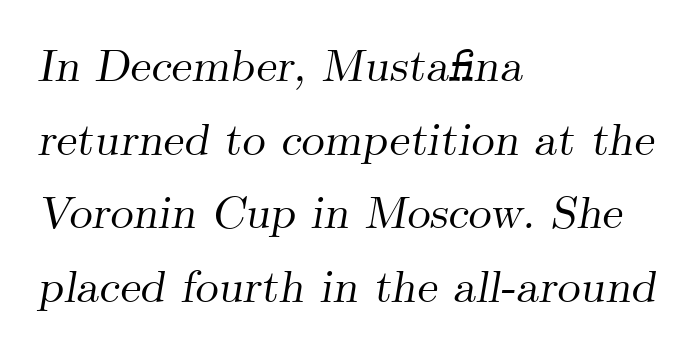
{"serif": "yes", "italic": "yes", "lean": "right", "slant_degrees": 9, "width": "normal", "stroke_contrast": "medium", "x_height": "small", "monospaced": "no", "underline": "no", "align": "left", "line_spacing": "normal", "line_spacing_ratio": 1.6, "letter_spacing": "normal", "letter_spacing_em": 0.0, "glyph_px": 46}
